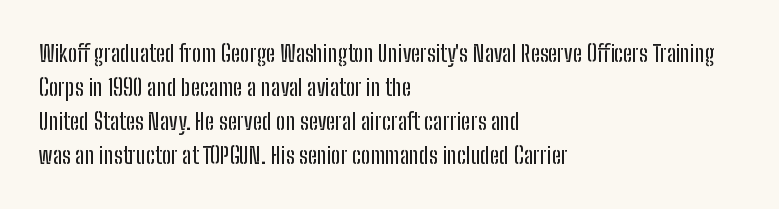
Q: Is the text italic (slanted)? A: No, it is upright.
Q: Is the text underlined? A: No.
Q: How is the paragraph aligned? A: Left-aligned.
Q: Is the spacing between letters normal or unusually wide? A: Normal.
Q: Is the spacing between lines tight, normal or loose? A: Normal.
